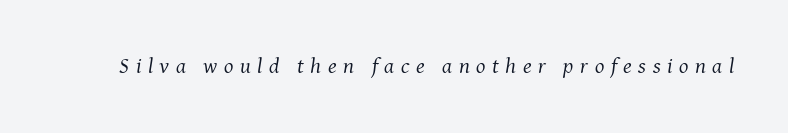
The image shows 22 px text type, italic (leaning right); set unusually wide letter spacing (+0.3 em), not underlined.
